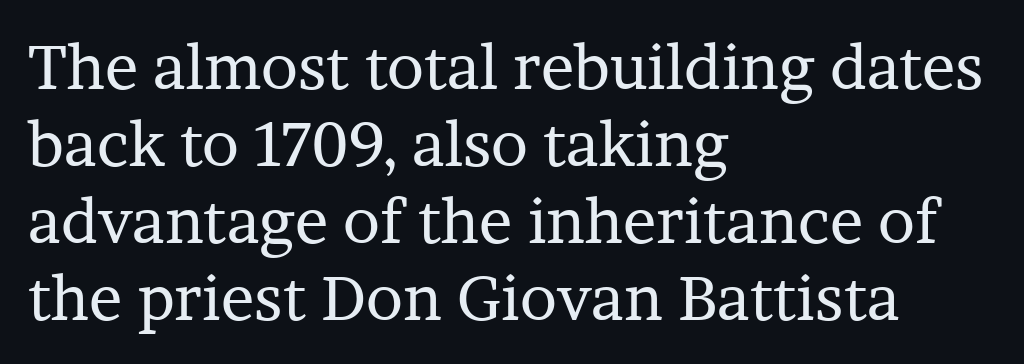
Q: Is the text bold? A: No.
Q: Is the text italic (slanted)? A: No, it is upright.
Q: Is the typeface a serif or a sans-serif typeface? A: Serif.
Q: Is the text underlined? A: No.
Q: How is the paragraph aligned? A: Left-aligned.
Q: Is the spacing between letters normal or unusually wide? A: Normal.
Q: Width (condensed, normal, or wide)? A: Normal.
Q: Stroke contrast? A: Low.
Q: x-height? A: Medium.
Q: Monospaced? A: No.
